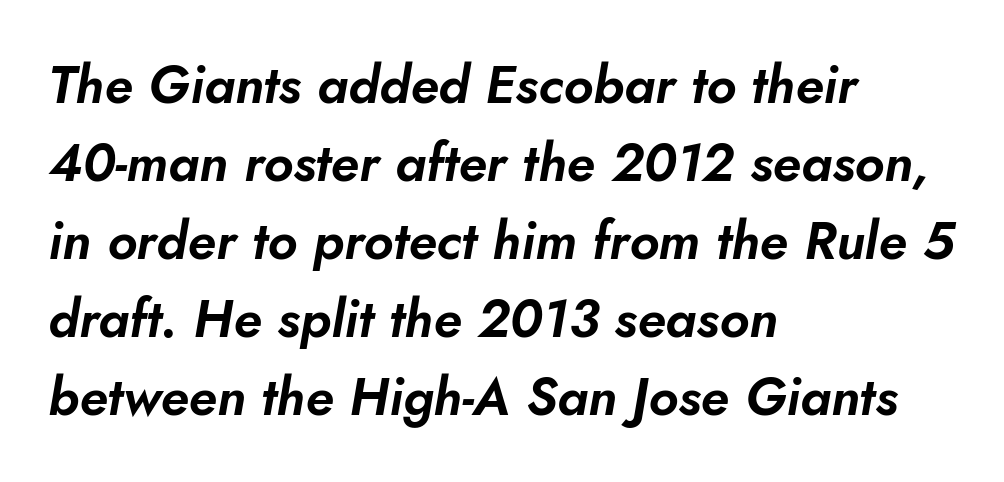
{"italic": "yes", "lean": "right", "slant_degrees": 10, "width": "normal", "stroke_contrast": "low", "x_height": "small", "monospaced": "no", "underline": "no", "align": "left", "line_spacing": "normal", "line_spacing_ratio": 1.47, "letter_spacing": "normal", "letter_spacing_em": 0.0, "glyph_px": 53}
